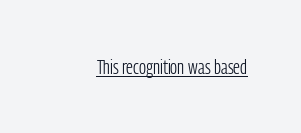
Q: Is the text bold? A: No.
Q: Is the text italic (slanted)? A: No, it is upright.
Q: Is the text underlined? A: Yes.
Q: Is the spacing between letters normal or unusually wide? A: Normal.
